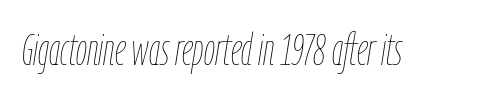
Q: Is the text bold? A: No.
Q: Is the text italic (slanted)? A: Yes, it leans right by about 9 degrees.
Q: Is the text underlined? A: No.
Q: Is the spacing between letters normal or unusually wide? A: Normal.
Q: Width (condensed, normal, or wide)? A: Condensed.
Q: Stroke contrast? A: Low.
Q: x-height? A: Medium.
Q: Monospaced? A: No.
